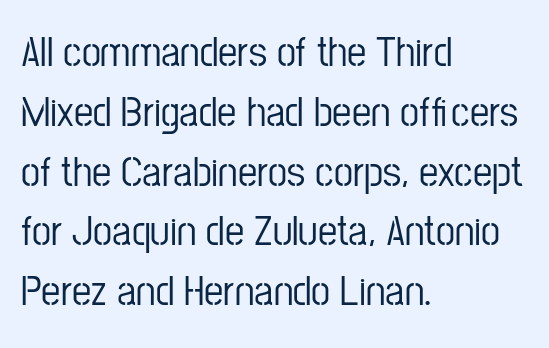
The image shows 43 px condensed sans-serif type, upright; set left-aligned, normal line spacing (1.39x), normal letter spacing, not underlined; low stroke contrast and a medium x-height.
